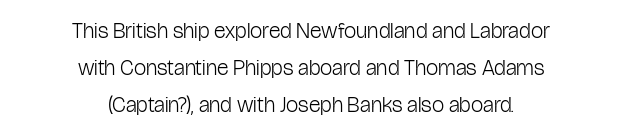
Is the letter spacing exaggerated? No — it looks like the ordinary default. Glance below the letters and you will spot only blank space. It's the straight-up-and-down kind of type. Honestly, the row spacing looks completely unremarkable. Each line is balanced around a shared central axis. Counters stay open thanks to moderate or lighter strokes.
